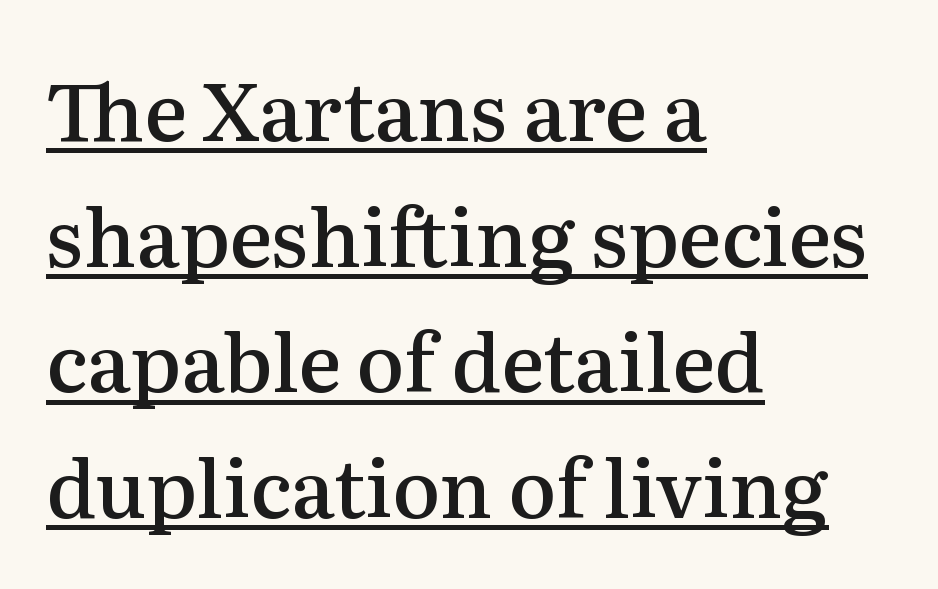
The image shows 80 px semibold serif type, upright; set left-aligned, normal line spacing (1.57x), normal letter spacing, underlined; medium stroke contrast and a medium x-height.
